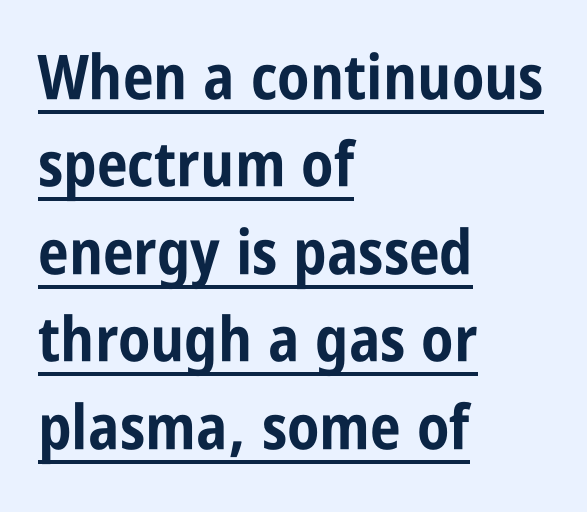
The image shows 62 px bold, condensed sans-serif type, upright; set left-aligned, normal line spacing (1.41x), normal letter spacing, underlined; low stroke contrast and a large x-height.
